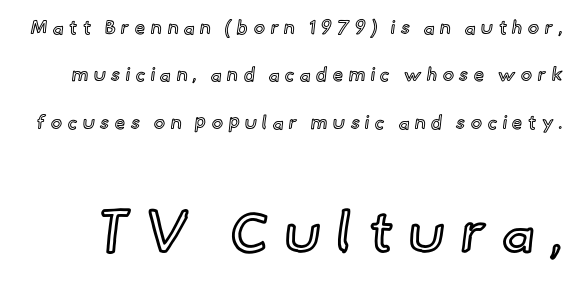
The face used here is proportionally spaced, like ordinary book or web type. Character size in the trailing block exceeds that of the leading block. Quick note: underline off.
